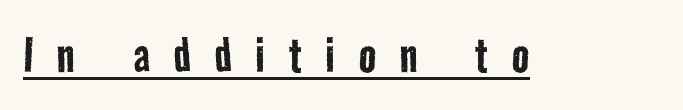
Q: Is the text bold? A: No.
Q: Is the typeface a serif or a sans-serif typeface? A: Sans-serif.
Q: Is the text underlined? A: Yes.
Q: Is the spacing between letters normal or unusually wide? A: Unusually wide.
Q: Width (condensed, normal, or wide)? A: Condensed.
Q: Stroke contrast? A: Low.
Q: x-height? A: Medium.
Q: Monospaced? A: No.
